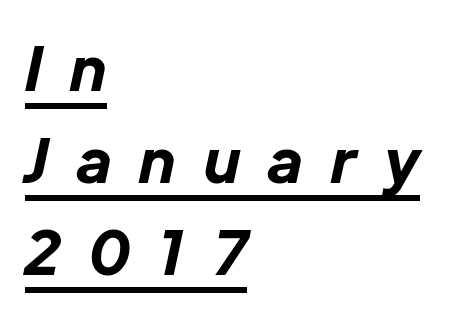
The ragged edge is on the right, which tells us the setting is flush left. Here the designer chose a conventional face with non-uniform glyph widths. Normally led — the rows are evenly, conventionally spaced. The rendered words wear a rule along their underside. The sample has been set heavy, in full bold. Slanted lettering throughout.
